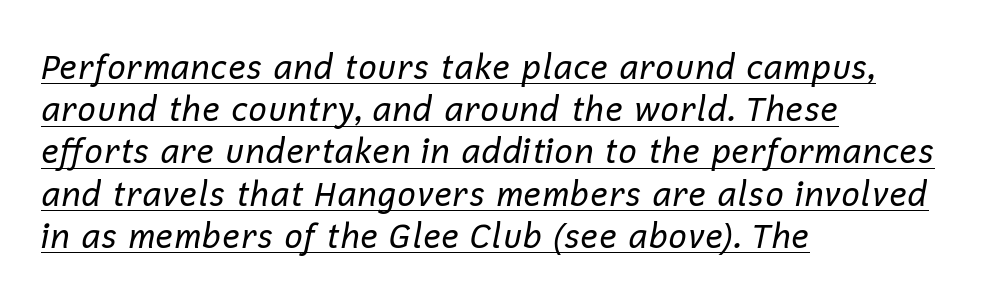
Q: Is the text bold? A: No.
Q: Is the text italic (slanted)? A: Yes, it leans right by about 12 degrees.
Q: Is the text underlined? A: Yes.
Q: How is the paragraph aligned? A: Left-aligned.
Q: Is the spacing between letters normal or unusually wide? A: Normal.
Q: Is the spacing between lines tight, normal or loose? A: Normal.
Q: Width (condensed, normal, or wide)? A: Normal.
Q: Stroke contrast? A: Low.
Q: x-height? A: Medium.
Q: Monospaced? A: No.
